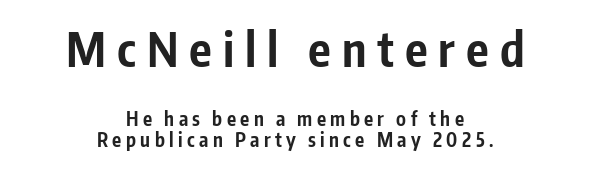
The image shows 47 px bold, condensed sans-serif type, upright; set centered, tight line spacing (1.08x), unusually wide letter spacing (+0.23 em), not underlined; the first (top) block is 2.47x larger; low stroke contrast and a medium x-height.
